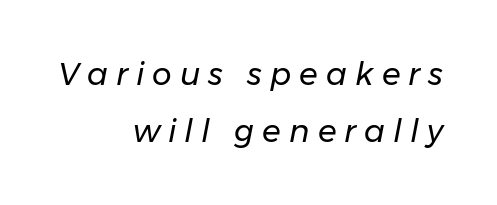
The strokes carry an ordinary text weight at most. The face used here is proportionally spaced, like ordinary book or web type. Display-style spreading of the glyphs; the letterfit is very open. Underlining? Definitely not there.
